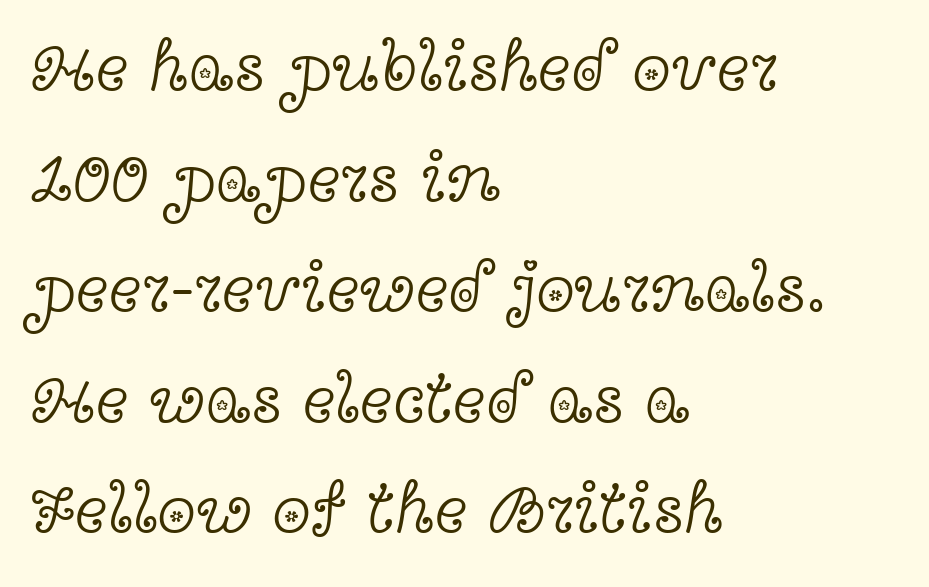
Q: Is the text bold? A: No.
Q: Is the text italic (slanted)? A: Yes.
Q: Is the typeface a serif or a sans-serif typeface? A: Serif.
Q: Is the text underlined? A: No.
Q: How is the paragraph aligned? A: Left-aligned.
Q: Is the spacing between letters normal or unusually wide? A: Normal.
Q: Is the spacing between lines tight, normal or loose? A: Normal.
Q: Width (condensed, normal, or wide)? A: Wide.
Q: x-height? A: Medium.
Q: Monospaced? A: No.
